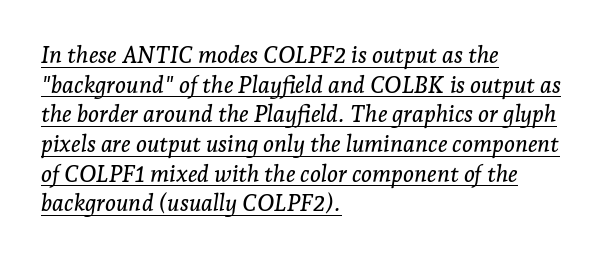
Q: Is the text italic (slanted)? A: Yes, it leans right by about 7 degrees.
Q: Is the text underlined? A: Yes.
Q: How is the paragraph aligned? A: Left-aligned.
Q: Is the spacing between letters normal or unusually wide? A: Normal.
Q: Is the spacing between lines tight, normal or loose? A: Normal.
